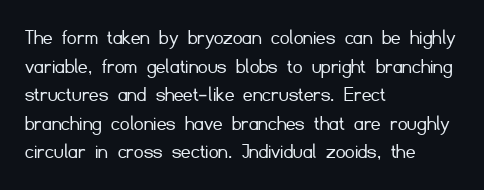
Q: Is the text bold? A: No.
Q: Is the text italic (slanted)? A: No, it is upright.
Q: Is the text underlined? A: No.
Q: How is the paragraph aligned? A: Left-aligned.
Q: Is the spacing between letters normal or unusually wide? A: Normal.
